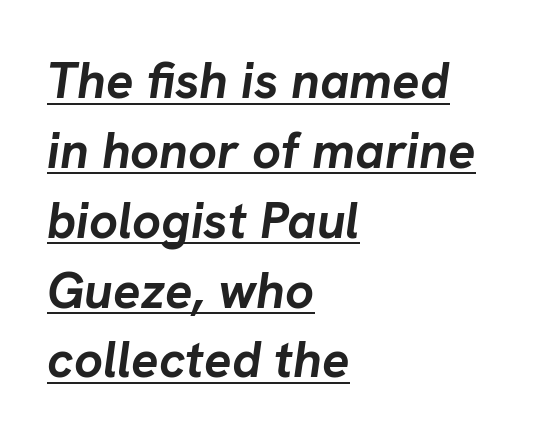
The image shows 51 px semibold type, italic (leaning right); set left-aligned, normal line spacing (1.37x), normal letter spacing, underlined; low stroke contrast and a medium x-height.
